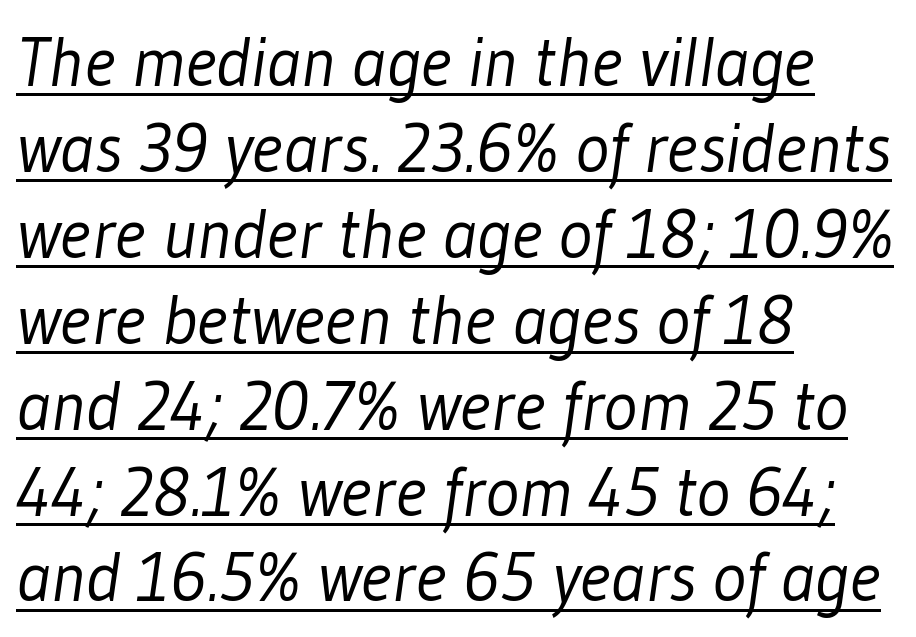
The image shows 71 px light, condensed sans-serif type; set left-aligned, line spacing 1.21x, normal letter spacing, underlined; low stroke contrast and a medium x-height.
